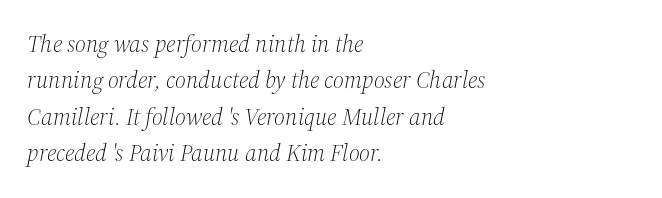
Left-aligned paragraph, ragged on the right. Vertically, the passage feels balanced, rows spaced as you'd expect. Is the stroke heavy? The answer is a plain regular-or-lighter. Descenders hang freely into open space. The typography opts for an oblique posture over an upright one. The letterforms sit shoulder to shoulder at normal distance.
